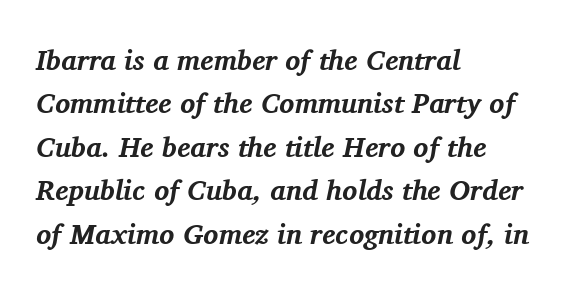
Q: Is the text bold? A: Yes.
Q: Is the text italic (slanted)? A: Yes, it leans right by about 11 degrees.
Q: Is the typeface a serif or a sans-serif typeface? A: Serif.
Q: Is the text underlined? A: No.
Q: How is the paragraph aligned? A: Left-aligned.
Q: Is the spacing between letters normal or unusually wide? A: Normal.
Q: Is the spacing between lines tight, normal or loose? A: Normal.
Q: Width (condensed, normal, or wide)? A: Normal.
Q: Stroke contrast? A: Medium.
Q: x-height? A: Medium.
Q: Monospaced? A: No.
